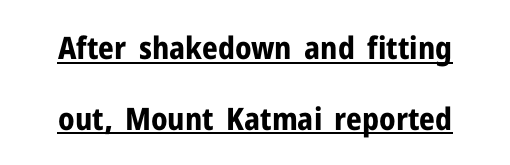
The image shows 31 px bold sans-serif type, upright; set loose line spacing (2.28x), normal letter spacing, underlined; low stroke contrast and a medium x-height.
